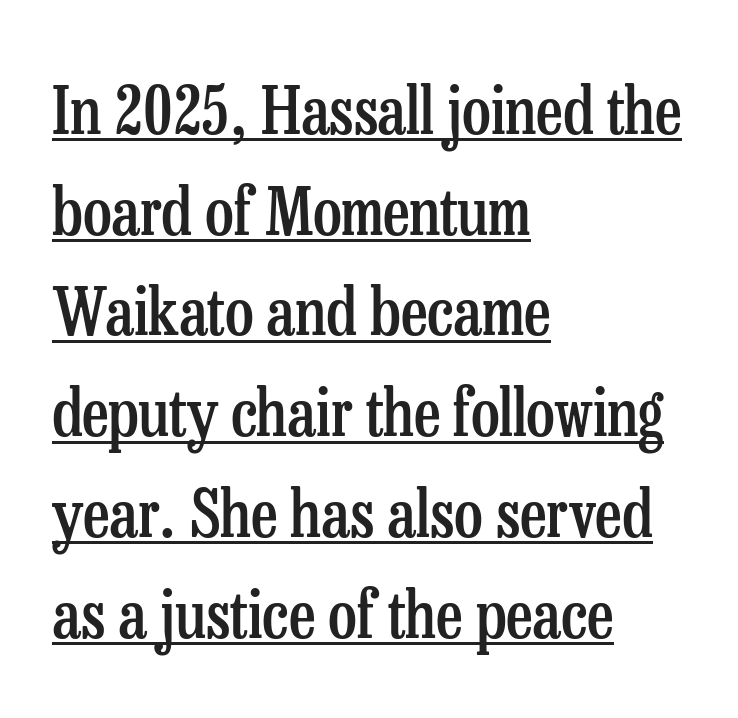
Q: Is the text bold? A: Semi-bold.
Q: Is the text italic (slanted)? A: No, it is upright.
Q: Is the typeface a serif or a sans-serif typeface? A: Serif.
Q: Is the text underlined? A: Yes.
Q: How is the paragraph aligned? A: Left-aligned.
Q: Is the spacing between letters normal or unusually wide? A: Normal.
Q: Is the spacing between lines tight, normal or loose? A: Normal.
Q: Width (condensed, normal, or wide)? A: Condensed.
Q: Stroke contrast? A: Low.
Q: x-height? A: Medium.
Q: Monospaced? A: No.
